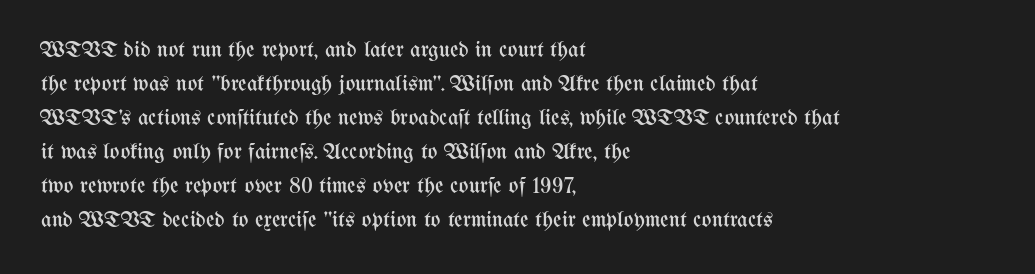
The type sits square on the baseline with zero lean. Stem width sits at or under what a default text font uses. Horizontally, the lines are justified to the leading edge only. This sample keeps an unexceptional amount of space between lines. The space beneath each line is pristine and unruled. There is no visible air inserted between adjacent glyphs.
